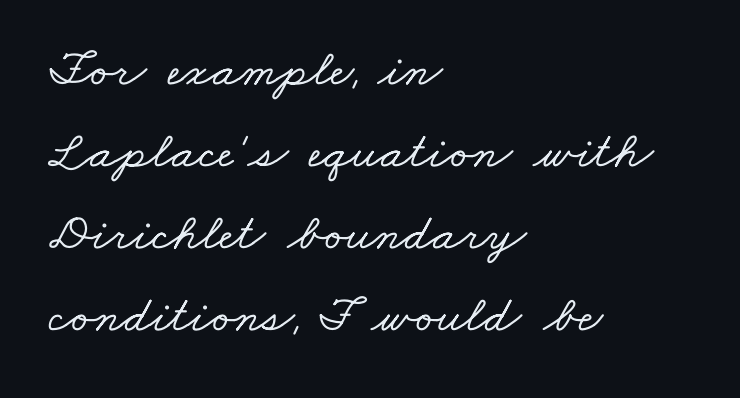
The lines sit at an ordinary, default distance from one another. Check the space under the baseline: it is left empty. Default kerning and tracking; the words read as compact shapes. The letters advance in unequal steps, a hallmark of proportional type. The rendering anchors every line to the left-hand side. The letters carry serifs — small finishing strokes at the ends of their stems.
